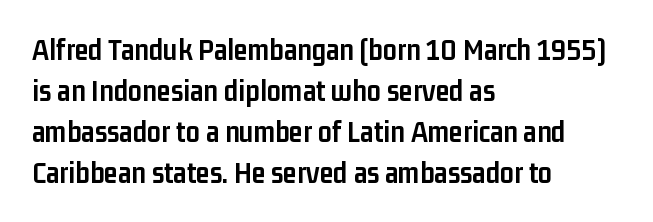
The image shows 31 px semibold, condensed sans-serif type, upright; set left-aligned, normal line spacing (1.32x), normal letter spacing, not underlined; low stroke contrast and a medium x-height.
